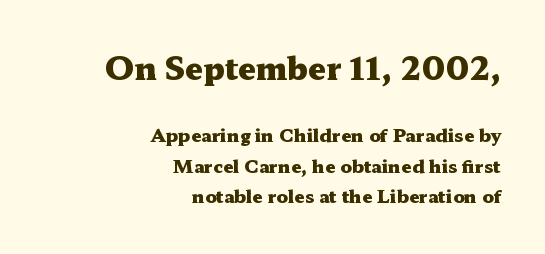
{"serif": "yes", "italic": "no", "bold": "yes", "weight": "heavy", "width": "wide", "stroke_contrast": "medium", "x_height": "medium", "monospaced": "no", "underline": "no", "align": "right", "line_spacing": "normal", "line_spacing_ratio": 1.69, "letter_spacing": "normal", "letter_spacing_em": 0.0, "larger_block": "first", "size_ratio": 1.72, "glyph_px": 31}
